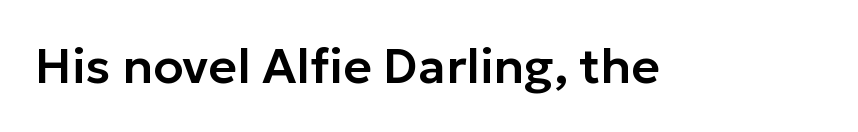
Q: Is the text italic (slanted)? A: No, it is upright.
Q: Is the typeface a serif or a sans-serif typeface? A: Sans-serif.
Q: Is the text underlined? A: No.
Q: Is the spacing between letters normal or unusually wide? A: Normal.
Q: Width (condensed, normal, or wide)? A: Normal.
Q: Stroke contrast? A: Low.
Q: x-height? A: Medium.
Q: Monospaced? A: No.
